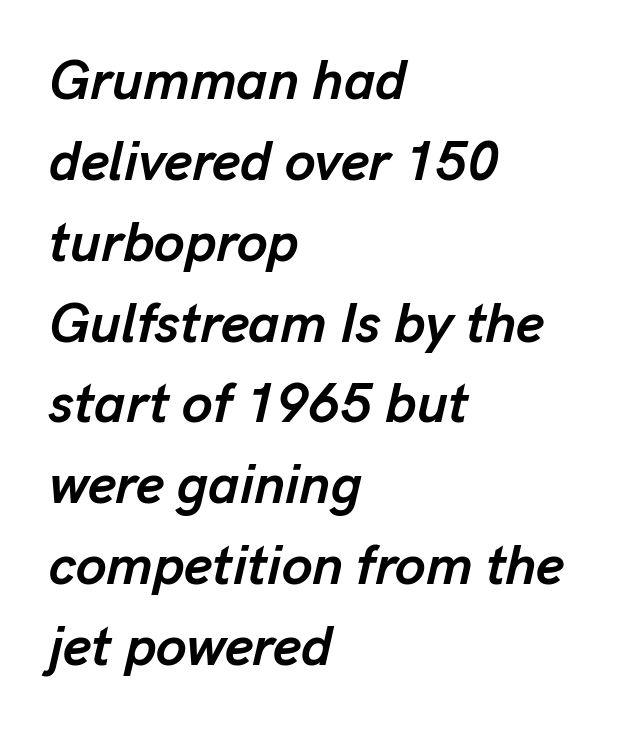
How heavy is the stroke? Heavy — this is a bold. Notice how descenders clear the ascenders below comfortably — that's standard leading. Note the varied advance widths — an 'i' is clearly narrower than an 'm'. Caption: multi-line text, flush left, ragged right. Posture: slanted. Descender tails drop into unmarked territory.
